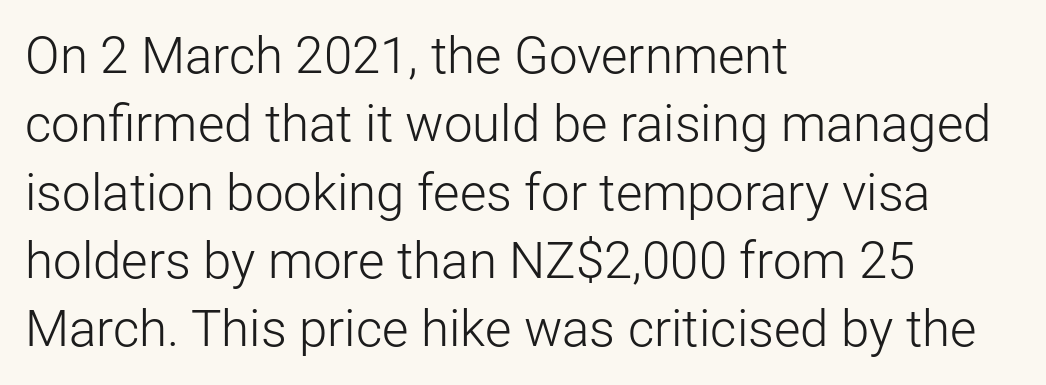
The image shows 51 px light sans-serif type, upright; set left-aligned, normal line spacing (1.34x), normal letter spacing, not underlined; low stroke contrast and a medium x-height.
